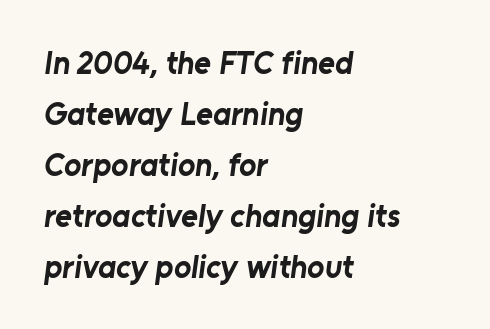
{"serif": "no", "bold": "yes", "weight": "bold", "width": "normal", "stroke_contrast": "low", "x_height": "medium", "monospaced": "no", "underline": "no", "align": "left", "line_spacing": "normal", "line_spacing_ratio": 1.59, "letter_spacing": "normal", "letter_spacing_em": 0.0, "glyph_px": 32}
